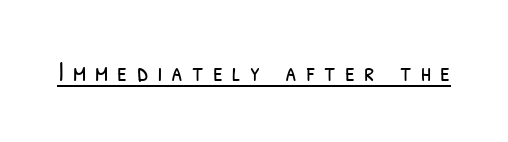
No letter is thick-stroked: the sample isn't bold. This rendering widens character spacing well past its baseline value. Notice how a bar underscores the lettering throughout.
